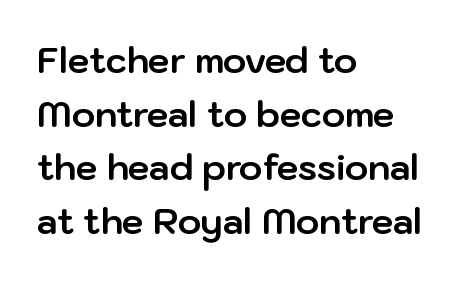
Each new line begins a customary step beneath the previous one. Ordinary non-slanted type is in use. Heavy, bold letterforms. Short and long lines alike share a common starting point at left. Descenders are the only things crossing below the line.
